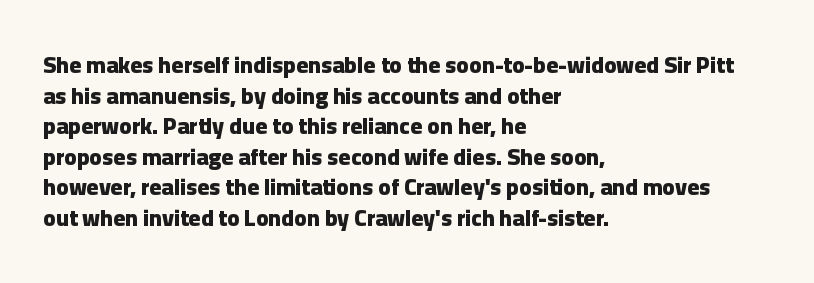
Nobody touched the tracking dial on this one. Heft: maximum for text — a bold. The rendering anchors every line to the left-hand side. The line-height multiplier appears to be the usual default.
